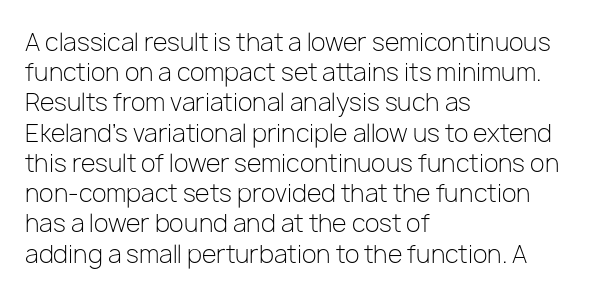
Q: Is the text bold? A: No.
Q: Is the text italic (slanted)? A: No, it is upright.
Q: Is the text underlined? A: No.
Q: How is the paragraph aligned? A: Left-aligned.
Q: Is the spacing between letters normal or unusually wide? A: Normal.
Q: Is the spacing between lines tight, normal or loose? A: Normal.
